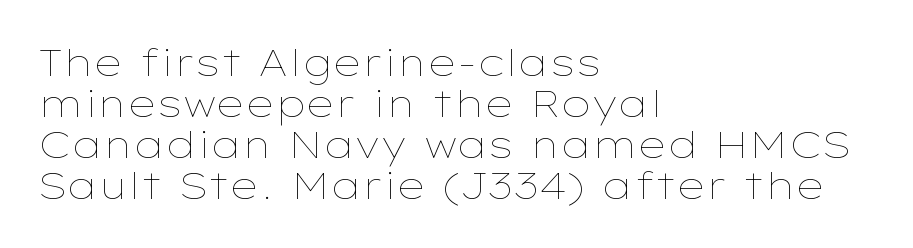
{"italic": "no", "bold": "no", "weight": "thin", "width": "wide", "stroke_contrast": "low", "x_height": "medium", "monospaced": "no", "underline": "no", "align": "left", "line_spacing": "tight", "line_spacing_ratio": 1.08, "letter_spacing": "normal", "letter_spacing_em": 0.0, "glyph_px": 38}
